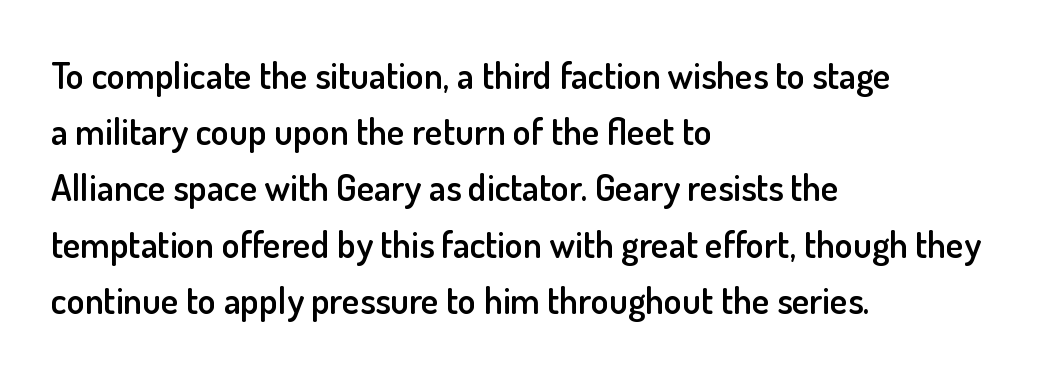
Think of a printed novel: that variable character pitch is what you see here. Honestly, the letter spacing is just normal — you wouldn't notice it. Where is the straight margin? On the left. Clear beneath every line of the passage. Does the lettering tilt? It doesn't — this is upright. Leading: standard.
